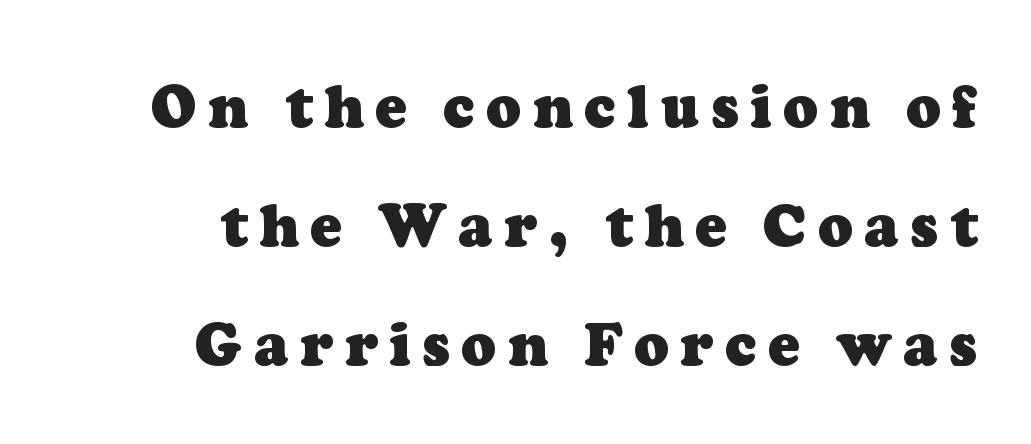
Q: Is the text bold? A: Yes.
Q: Is the typeface a serif or a sans-serif typeface? A: Serif.
Q: Is the text underlined? A: No.
Q: How is the paragraph aligned? A: Right-aligned.
Q: Is the spacing between letters normal or unusually wide? A: Unusually wide.
Q: Is the spacing between lines tight, normal or loose? A: Loose.
Q: Width (condensed, normal, or wide)? A: Normal.
Q: Stroke contrast? A: Low.
Q: x-height? A: Medium.
Q: Monospaced? A: No.
